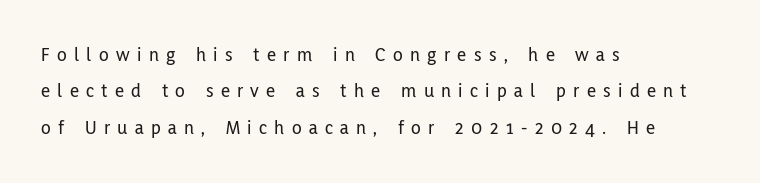
Q: Is the text italic (slanted)? A: No, it is upright.
Q: Is the text underlined? A: No.
Q: How is the paragraph aligned? A: Left-aligned.
Q: Is the spacing between letters normal or unusually wide? A: Unusually wide.
